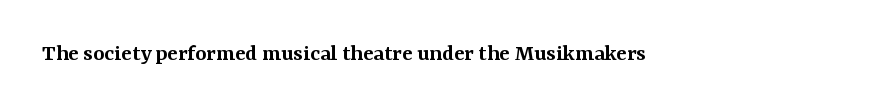
Quick note: underline off. Rendered with straight, roman letterforms. Each word holds together tightly as a unit, with standard inter-letter gaps. Slightly chunky letters — semibold, I'd say, not full bold.
